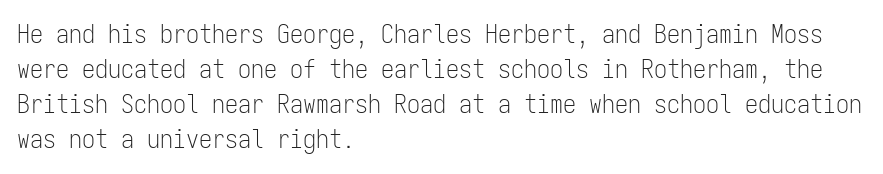
{"italic": "no", "bold": "no", "underline": "no", "align": "left", "line_spacing": "normal", "line_spacing_ratio": 1.35, "letter_spacing": "normal", "letter_spacing_em": 0.0, "glyph_px": 26}
